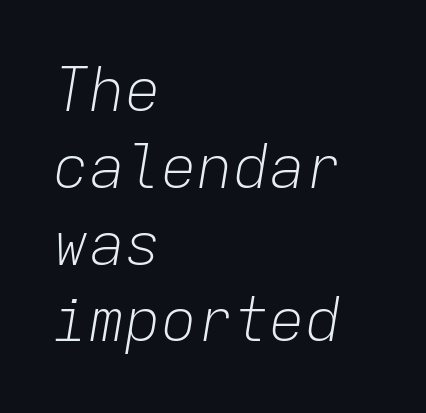
Q: Is the text bold? A: No.
Q: Is the text italic (slanted)? A: Yes, it leans right by about 9 degrees.
Q: Is the text underlined? A: No.
Q: How is the paragraph aligned? A: Left-aligned.
Q: Is the spacing between letters normal or unusually wide? A: Normal.
Q: Is the spacing between lines tight, normal or loose? A: Normal.
Q: Width (condensed, normal, or wide)? A: Normal.
Q: Stroke contrast? A: Low.
Q: x-height? A: Medium.
Q: Monospaced? A: Yes.
